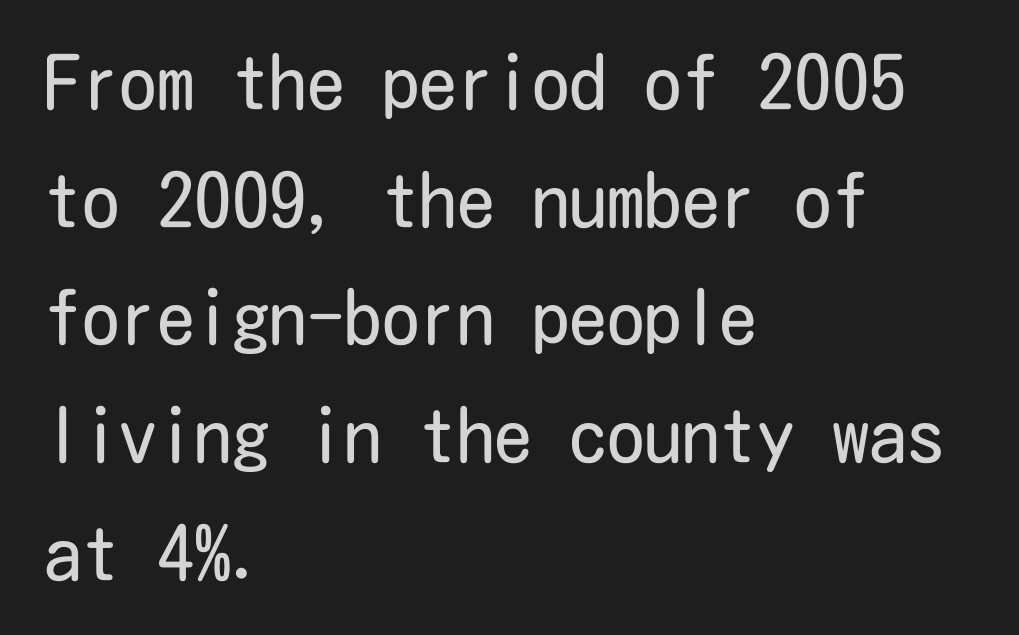
{"serif": "no", "italic": "no", "bold": "no", "weight": "regular", "width": "condensed", "stroke_contrast": "low", "x_height": "medium", "underline": "no", "align": "left", "line_spacing": "normal", "line_spacing_ratio": 1.57, "letter_spacing": "normal", "letter_spacing_em": 0.0, "glyph_px": 75}
